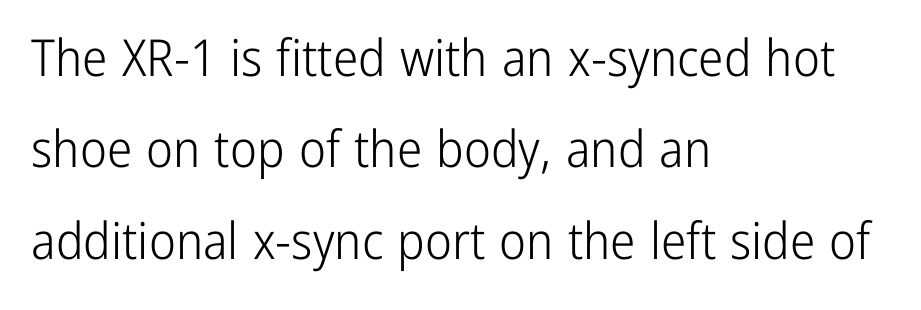
The image shows 51 px light, condensed sans-serif type, upright; set left-aligned, line spacing 1.79x, normal letter spacing, not underlined; low stroke contrast and a medium x-height.
